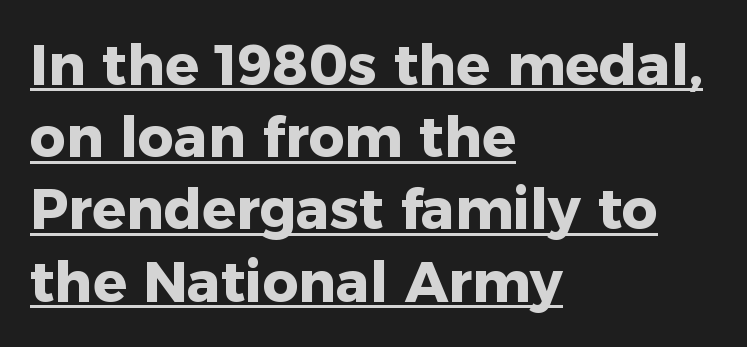
Emphasis by weight is at full strength: bold. The sample's only ornament is a line tracing under the words. Inter-character spacing is left at the font's built-in metrics. Interline gaps are of average width in this sample. Spacing verdict: proportional, widths tailored to each character. The text block is weighted toward the left margin, trailing off unevenly rightward.
